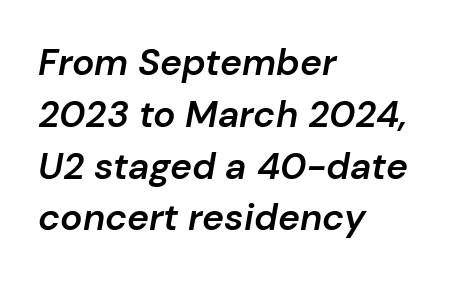
{"italic": "yes", "lean": "right", "slant_degrees": 10, "bold": "semi", "weight": "semibold", "width": "normal", "stroke_contrast": "low", "x_height": "medium", "monospaced": "no", "underline": "no", "align": "left", "line_spacing": "normal", "line_spacing_ratio": 1.4, "letter_spacing": "normal", "letter_spacing_em": 0.0, "glyph_px": 37}
